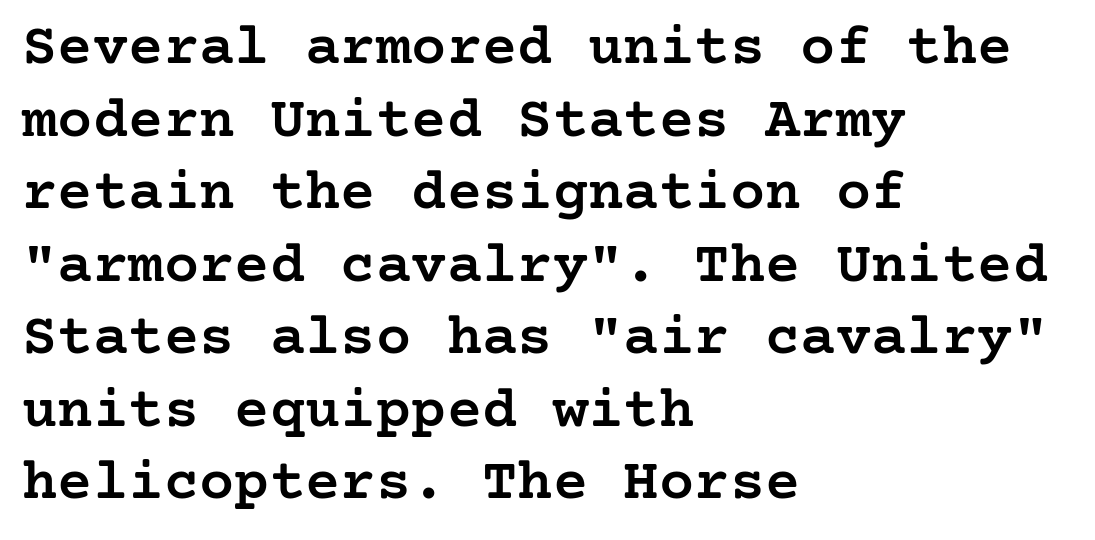
The image shows 59 px semibold serif type, upright; set left-aligned, line spacing 1.23x, normal letter spacing, not underlined; low stroke contrast and a medium x-height.
